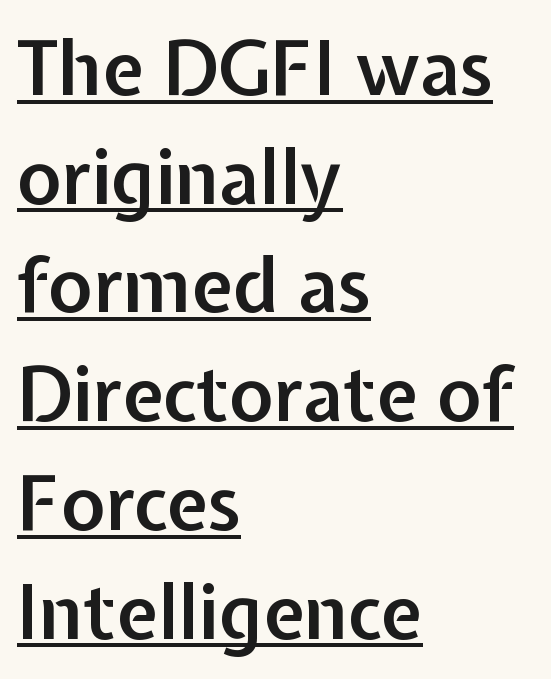
Which margin do the lines hug? The left one — the right edge is uneven. The face used here is proportionally spaced, like ordinary book or web type. Nobody touched the tracking dial on this one. Like a heading marked for emphasis, these lines bear an underscore. The vertical gap from one line to the next is medium. In terms of weight, the rendering is demibold, just under bold.
